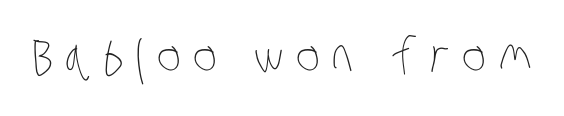
The zone under the glyphs is completely vacant. This sample uses expanded letter spacing, leaving extra air between glyphs. The font is comparable to plain body text, perhaps lighter. The rendering uses natural spacing where letterforms have individual widths.
